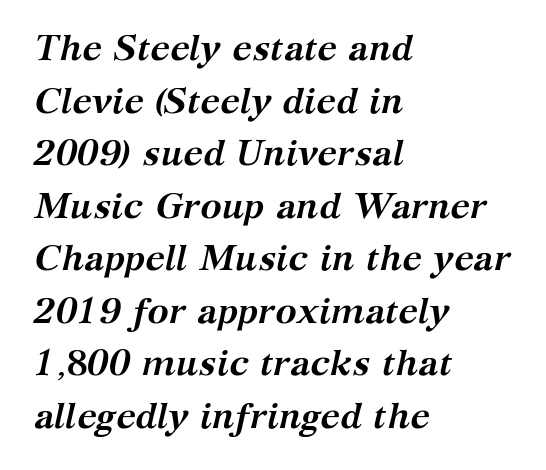
Q: Is the text bold? A: Yes.
Q: Is the text italic (slanted)? A: Yes, it leans right by about 12 degrees.
Q: Is the typeface a serif or a sans-serif typeface? A: Serif.
Q: Is the text underlined? A: No.
Q: How is the paragraph aligned? A: Left-aligned.
Q: Is the spacing between letters normal or unusually wide? A: Normal.
Q: Is the spacing between lines tight, normal or loose? A: Normal.
Q: Width (condensed, normal, or wide)? A: Normal.
Q: Stroke contrast? A: Medium.
Q: x-height? A: Medium.
Q: Monospaced? A: No.
